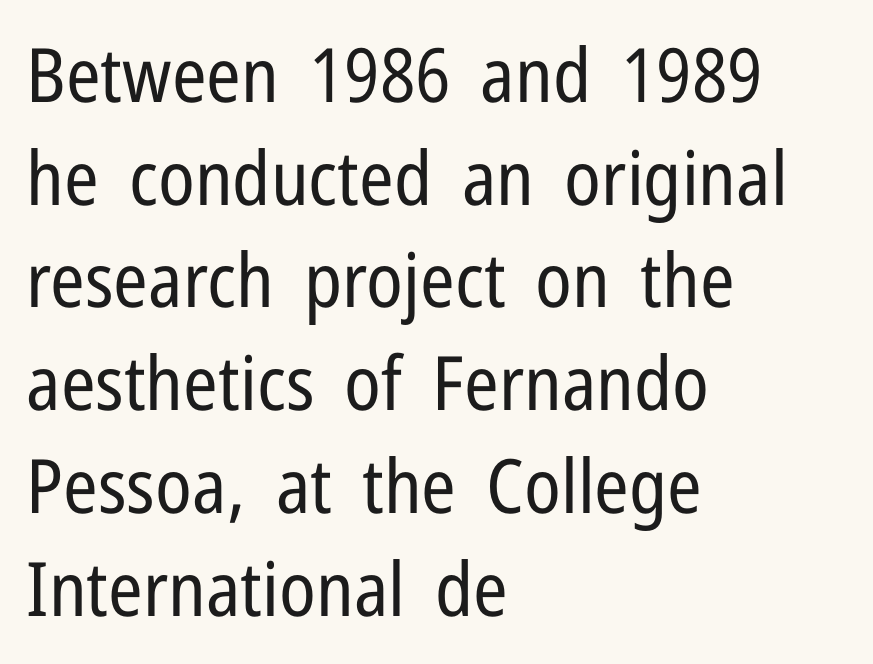
How would I describe the line gaps? Plain and ordinary. Spacing verdict: proportional, widths tailored to each character. A classic flush-left, rag-right setting is used for this passage. This reads as an unemphasized weight, regular at the heaviest.
